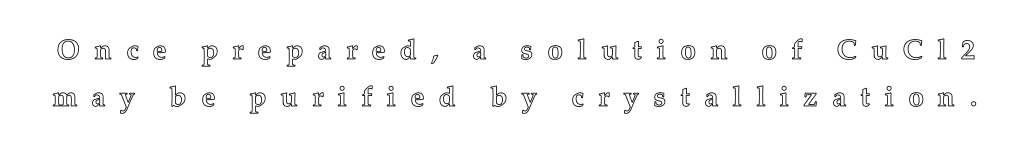
The image shows 28 px text type, upright; set normal line spacing (1.67x), unusually wide letter spacing (+0.5 em), not underlined; a medium x-height.
